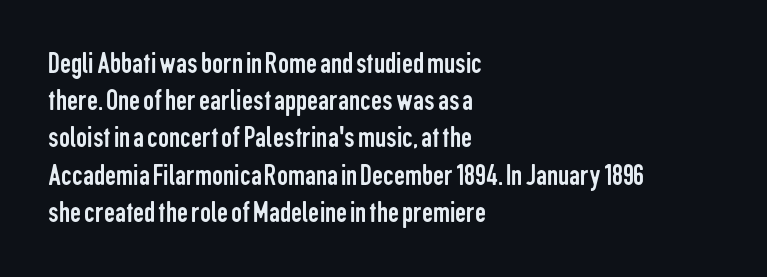
The image shows 31 px regular-weight, condensed sans-serif type, upright; set left-aligned, line spacing 1.2x, normal letter spacing, not underlined; low stroke contrast and a medium x-height.
